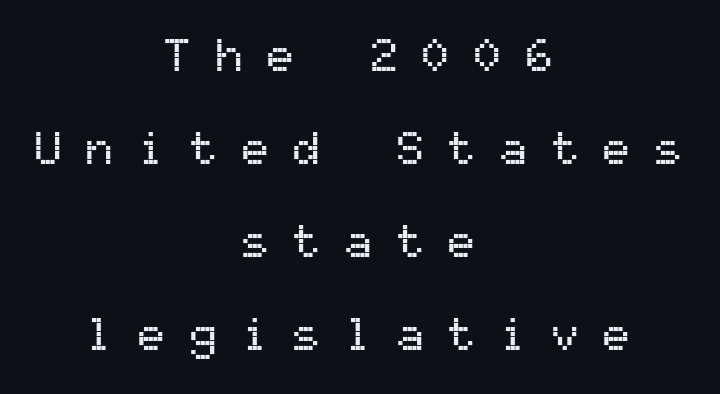
Q: Is the text italic (slanted)? A: No, it is upright.
Q: Is the typeface a serif or a sans-serif typeface? A: Sans-serif.
Q: Is the text underlined? A: No.
Q: How is the paragraph aligned? A: Centered.
Q: Is the spacing between letters normal or unusually wide? A: Unusually wide.
Q: Is the spacing between lines tight, normal or loose? A: Loose.
Q: Width (condensed, normal, or wide)? A: Normal.
Q: Stroke contrast? A: Medium.
Q: x-height? A: Medium.
Q: Monospaced? A: Yes.
